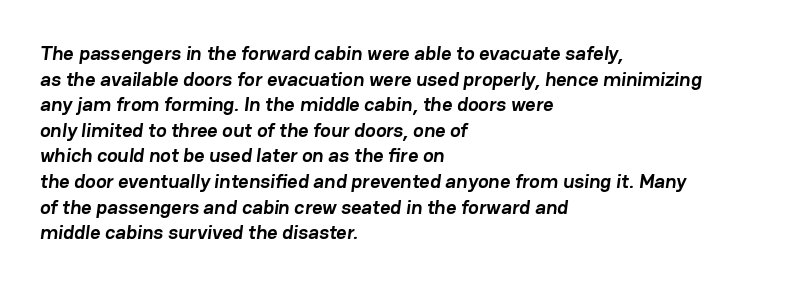
Check under the words: just untouched page. Each word holds together tightly as a unit, with standard inter-letter gaps. Its strokes are broad and dark, the hallmark of bold type. The designer left line spacing at the default. The passage is arranged the way most books set body copy — flush left.
